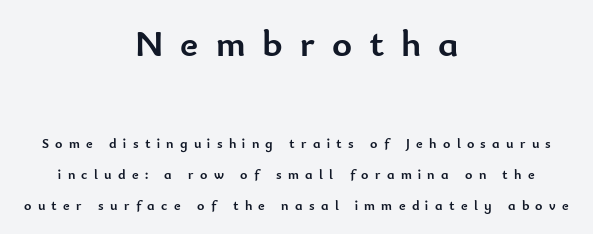
Q: Is the text bold? A: Yes.
Q: Is the text italic (slanted)? A: No, it is upright.
Q: Is the typeface a serif or a sans-serif typeface? A: Sans-serif.
Q: Is the text underlined? A: No.
Q: How is the paragraph aligned? A: Centered.
Q: Is the spacing between letters normal or unusually wide? A: Unusually wide.
Q: Is the spacing between lines tight, normal or loose? A: Loose.
Q: Which block of text is set in a larger size, the first (top) or the second (bottom)? A: The first (top) one.
Q: Width (condensed, normal, or wide)? A: Normal.
Q: Stroke contrast? A: Low.
Q: x-height? A: Small.
Q: Monospaced? A: No.
